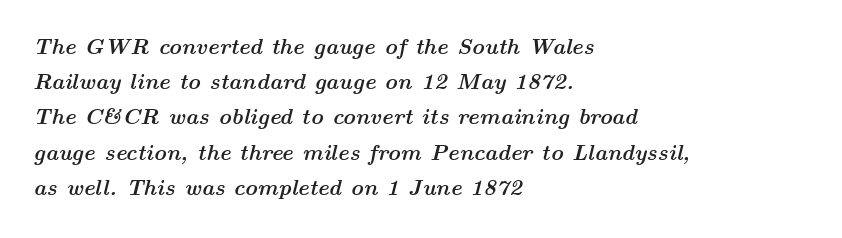
Q: Is the text bold? A: Yes.
Q: Is the text italic (slanted)? A: Yes, it leans right by about 14 degrees.
Q: Is the text underlined? A: No.
Q: How is the paragraph aligned? A: Left-aligned.
Q: Is the spacing between letters normal or unusually wide? A: Normal.
Q: Is the spacing between lines tight, normal or loose? A: Normal.
